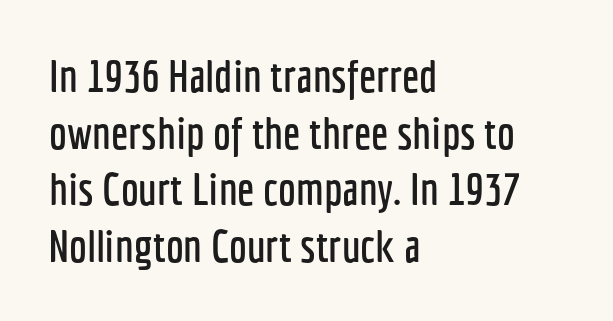
{"serif": "no", "italic": "no", "width": "condensed", "stroke_contrast": "low", "x_height": "medium", "monospaced": "no", "underline": "no", "align": "left", "line_spacing": "normal", "line_spacing_ratio": 1.26, "letter_spacing": "normal", "letter_spacing_em": 0.0, "glyph_px": 45}
